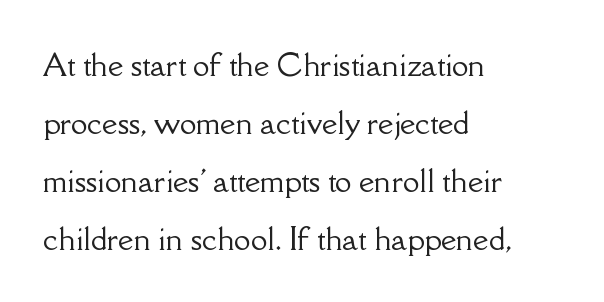
{"serif": "yes", "italic": "no", "width": "normal", "stroke_contrast": "low", "x_height": "small", "monospaced": "no", "underline": "no", "align": "left", "line_spacing": "loose", "line_spacing_ratio": 1.93, "letter_spacing": "normal", "letter_spacing_em": 0.0, "glyph_px": 30}
